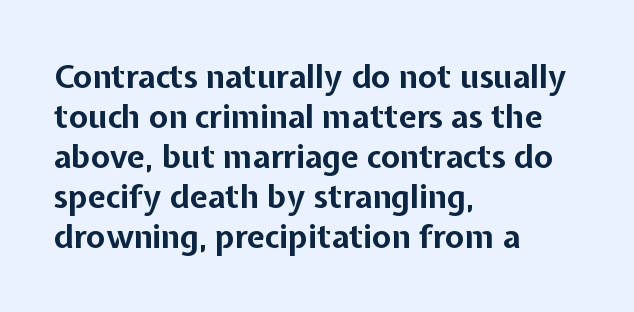
The image shows 32 px bold sans-serif type, upright; set left-aligned, normal line spacing (1.25x), normal letter spacing, not underlined; low stroke contrast and a medium x-height.
